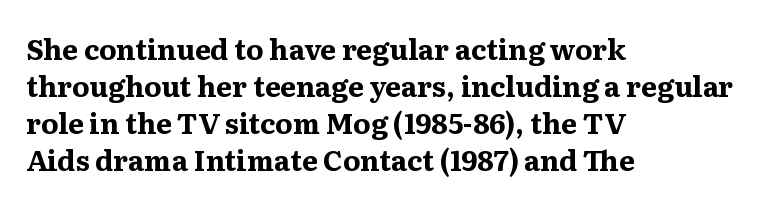
Q: Is the text bold? A: Yes.
Q: Is the text italic (slanted)? A: No, it is upright.
Q: Is the typeface a serif or a sans-serif typeface? A: Serif.
Q: Is the text underlined? A: No.
Q: How is the paragraph aligned? A: Left-aligned.
Q: Is the spacing between letters normal or unusually wide? A: Normal.
Q: Is the spacing between lines tight, normal or loose? A: Normal.
Q: Width (condensed, normal, or wide)? A: Normal.
Q: Stroke contrast? A: Medium.
Q: x-height? A: Medium.
Q: Monospaced? A: No.
